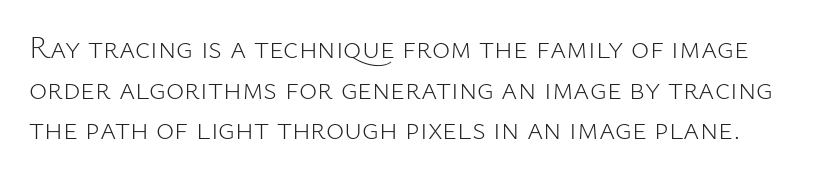
The image shows 31 px light sans-serif type, upright; set normal line spacing (1.31x), normal letter spacing, not underlined; low stroke contrast and a medium x-height.
